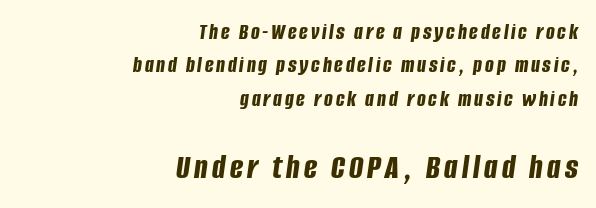
Q: Is the text bold? A: Yes.
Q: Is the text italic (slanted)? A: Yes, it leans right by about 8 degrees.
Q: Is the text underlined? A: No.
Q: How is the paragraph aligned? A: Right-aligned.
Q: Is the spacing between lines tight, normal or loose? A: Normal.
Q: Which block of text is set in a larger size, the first (top) or the second (bottom)? A: The second (bottom) one.
Q: Width (condensed, normal, or wide)? A: Condensed.
Q: Stroke contrast? A: Low.
Q: x-height? A: Large.
Q: Monospaced? A: No.
